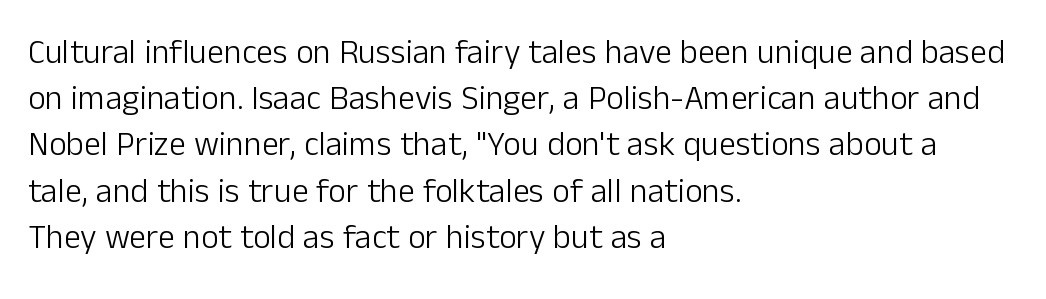
The image shows 34 px light sans-serif type, upright; set left-aligned, normal line spacing (1.36x), normal letter spacing, not underlined; low stroke contrast and a medium x-height.
